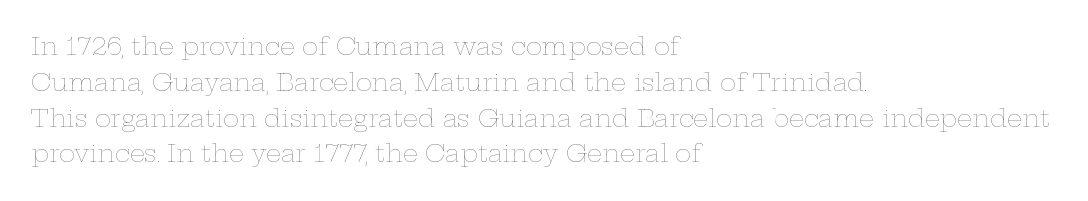
The setting favours the left margin, as ordinary paragraphs usually do. Upright lettering throughout. Letter spacing: default. No chunkiness to these letters — they're not bold.
